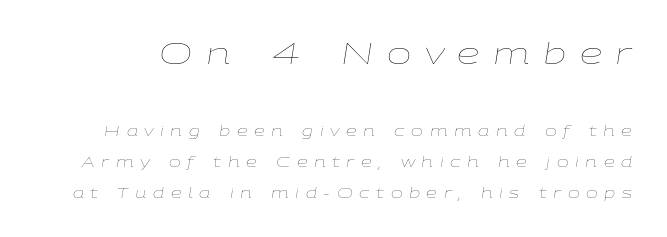
{"italic": "yes", "lean": "right", "slant_degrees": 9, "bold": "no", "weight": "thin", "width": "wide", "stroke_contrast": "low", "x_height": "medium", "monospaced": "no", "underline": "no", "line_spacing": "loose", "line_spacing_ratio": 2.2, "letter_spacing": "wide", "letter_spacing_em": 0.47, "larger_block": "first", "size_ratio": 2.07, "glyph_px": 29}
